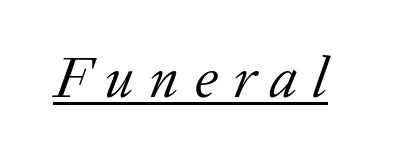
{"serif": "yes", "italic": "yes", "lean": "right", "slant_degrees": 20, "bold": "no", "weight": "regular", "width": "normal", "stroke_contrast": "low", "x_height": "medium", "monospaced": "no", "underline": "yes", "letter_spacing": "wide", "letter_spacing_em": 0.27, "glyph_px": 57}
